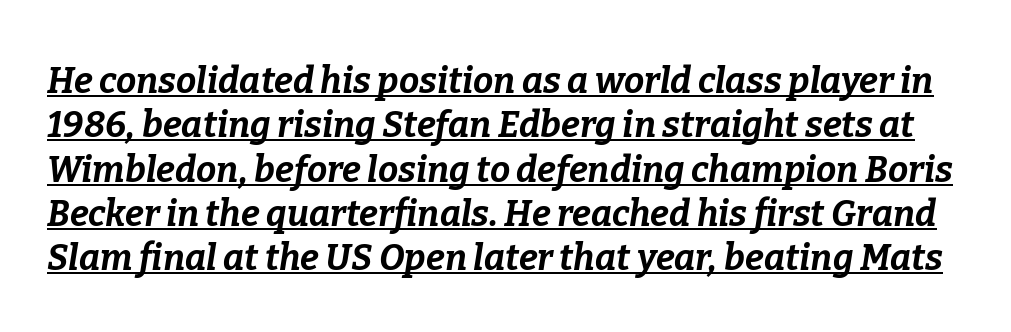
{"italic": "yes", "lean": "right", "slant_degrees": 9, "bold": "yes", "weight": "bold", "width": "normal", "stroke_contrast": "low", "x_height": "medium", "monospaced": "no", "underline": "yes", "line_spacing_ratio": 1.23, "letter_spacing": "normal", "letter_spacing_em": 0.0, "glyph_px": 36}
